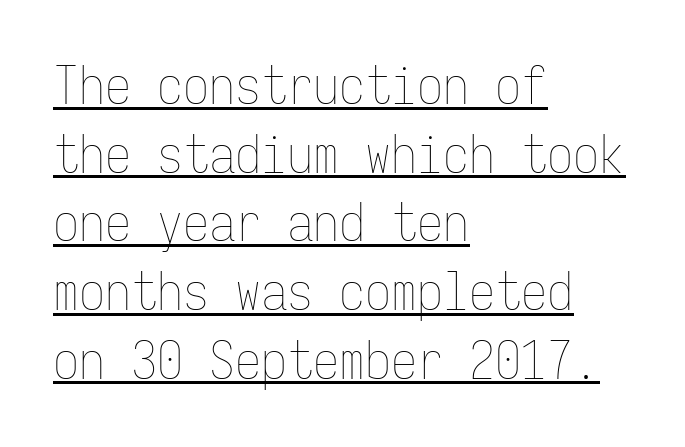
The image shows 52 px thin, condensed type, upright, monospaced; set left-aligned, normal line spacing (1.32x), normal letter spacing, underlined; low stroke contrast and a medium x-height.
